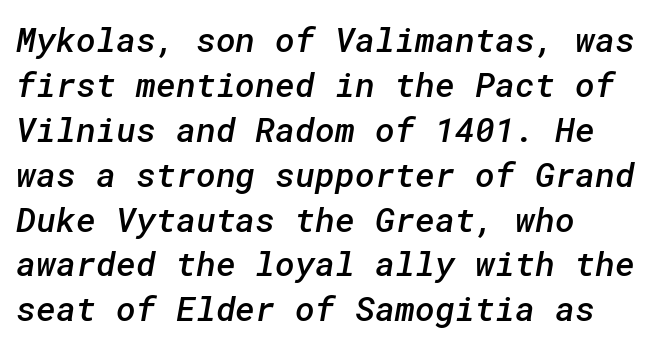
Letters rest on an invisible, unmarked baseline. Caption: multi-line text, flush left, ragged right. Between one letter and the next there's only the usual sliver of space. Nope, no serifs anywhere on these letters. Weight: semibold (demi). The line-height multiplier appears to be the usual default.
